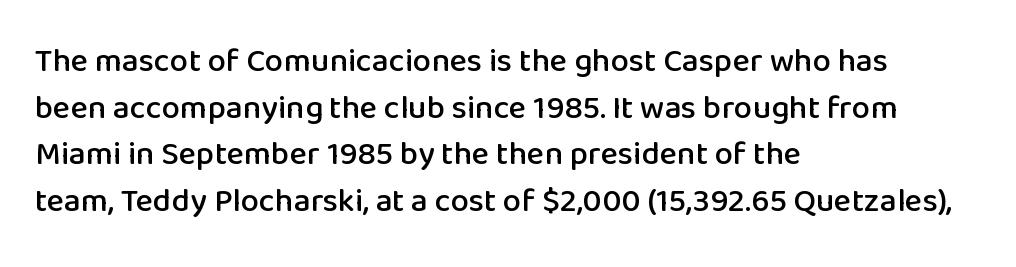
Q: Is the text italic (slanted)? A: No, it is upright.
Q: Is the typeface a serif or a sans-serif typeface? A: Sans-serif.
Q: Is the text underlined? A: No.
Q: How is the paragraph aligned? A: Left-aligned.
Q: Is the spacing between letters normal or unusually wide? A: Normal.
Q: Is the spacing between lines tight, normal or loose? A: Normal.
Q: Width (condensed, normal, or wide)? A: Normal.
Q: Stroke contrast? A: Low.
Q: x-height? A: Medium.
Q: Monospaced? A: No.
